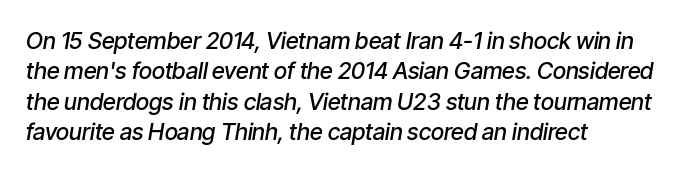
In terms of letterspacing, this is plain default setting. The string is rendered with underlining switched off. All the whitespace from short lines collects on the right. The face used here has a pronounced slope to its letters.
